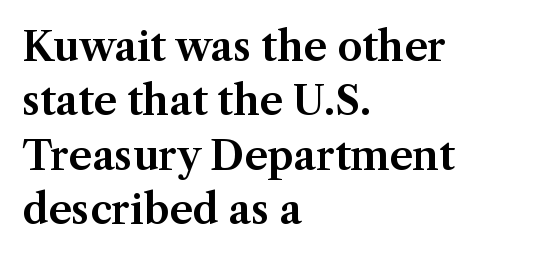
Q: Is the text italic (slanted)? A: No, it is upright.
Q: Is the typeface a serif or a sans-serif typeface? A: Serif.
Q: Is the text underlined? A: No.
Q: How is the paragraph aligned? A: Left-aligned.
Q: Is the spacing between letters normal or unusually wide? A: Normal.
Q: Is the spacing between lines tight, normal or loose? A: Normal.
Q: Width (condensed, normal, or wide)? A: Normal.
Q: Stroke contrast? A: Medium.
Q: x-height? A: Medium.
Q: Monospaced? A: No.
